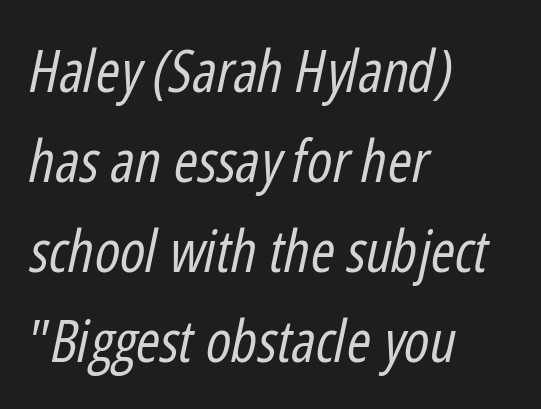
In terms of letterspacing, this is plain default setting. A quiet, ordinary-to-light weight characterises the typeface. Line starts are locked; line ends wander. Bare-footed words on every line. Horizontal bands of white between lines are of average thickness. Is the type slanted? Yes — the strokes lean at a clear angle.
